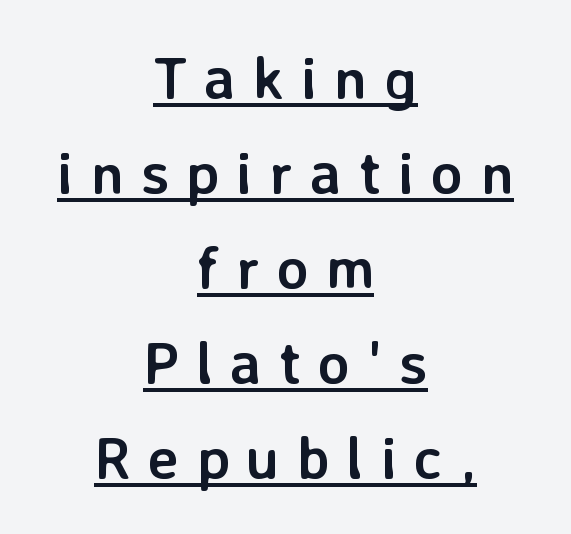
The image shows 59 px semibold sans-serif type, upright; set centered, normal line spacing (1.61x), unusually wide letter spacing (+0.29 em), underlined; low stroke contrast and a medium x-height.
